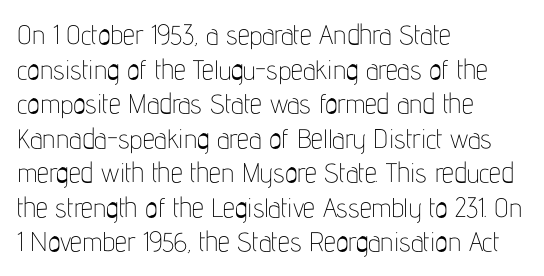
{"italic": "no", "bold": "no", "underline": "no", "align": "left", "line_spacing": "normal", "line_spacing_ratio": 1.28, "letter_spacing": "normal", "letter_spacing_em": 0.0, "glyph_px": 27}
